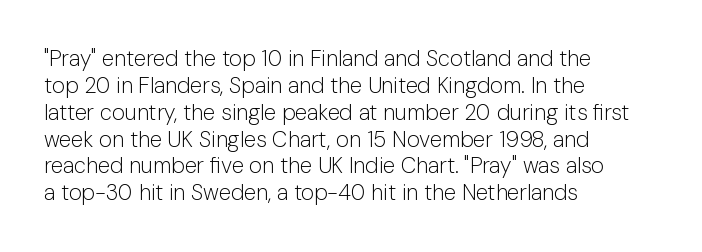
The image shows 22 px text type, upright; set left-aligned, line spacing 1.22x, normal letter spacing, not underlined.
